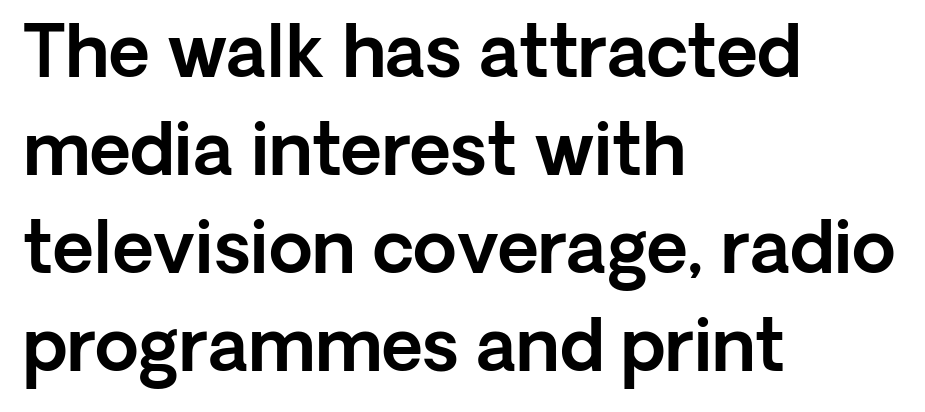
{"serif": "no", "italic": "no", "width": "normal", "x_height": "medium", "monospaced": "no", "underline": "no", "align": "left", "line_spacing": "normal", "line_spacing_ratio": 1.38, "letter_spacing": "normal", "letter_spacing_em": 0.0, "glyph_px": 71}
